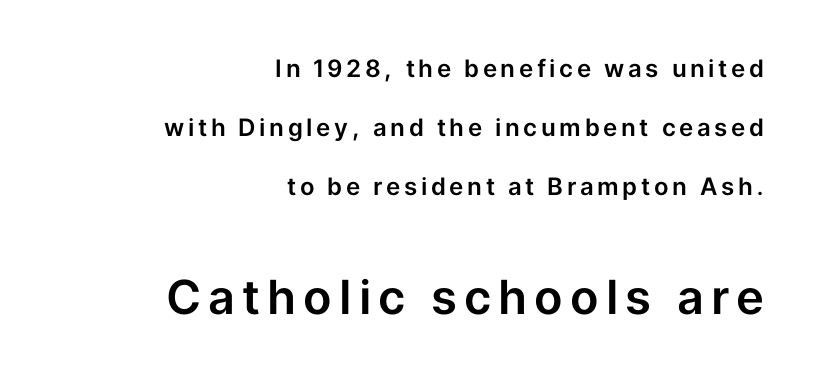
{"serif": "no", "italic": "no", "width": "normal", "stroke_contrast": "low", "x_height": "medium", "monospaced": "no", "underline": "no", "align": "right", "line_spacing": "loose", "line_spacing_ratio": 2.46, "larger_block": "second", "size_ratio": 1.96, "glyph_px": 47}
